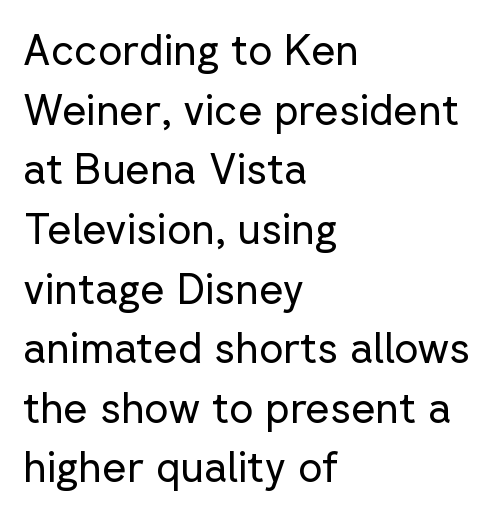
{"serif": "no", "italic": "no", "bold": "no", "weight": "regular", "width": "normal", "stroke_contrast": "low", "x_height": "medium", "monospaced": "no", "underline": "no", "align": "left", "line_spacing": "normal", "line_spacing_ratio": 1.42, "letter_spacing": "normal", "letter_spacing_em": 0.0, "glyph_px": 42}
